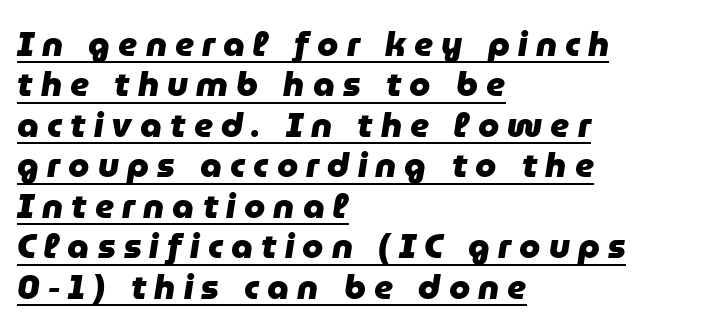
The image shows 34 px heavy type, italic (leaning right); set left-aligned, line spacing 1.19x, unusually wide letter spacing (+0.24 em), underlined; low stroke contrast and a medium x-height.
